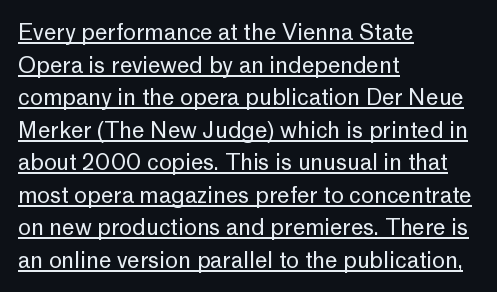
Q: Is the text bold? A: No.
Q: Is the text italic (slanted)? A: No, it is upright.
Q: Is the text underlined? A: Yes.
Q: How is the paragraph aligned? A: Left-aligned.
Q: Is the spacing between letters normal or unusually wide? A: Normal.
Q: Is the spacing between lines tight, normal or loose? A: Normal.
